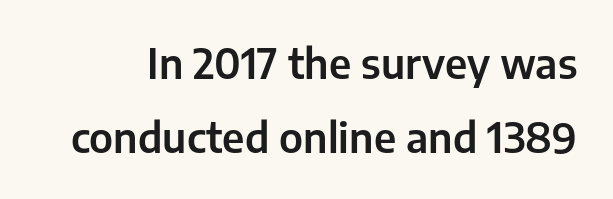
Q: Is the text italic (slanted)? A: No, it is upright.
Q: Is the typeface a serif or a sans-serif typeface? A: Sans-serif.
Q: Is the text underlined? A: No.
Q: Is the spacing between letters normal or unusually wide? A: Normal.
Q: Width (condensed, normal, or wide)? A: Normal.
Q: Stroke contrast? A: Low.
Q: x-height? A: Medium.
Q: Monospaced? A: No.
